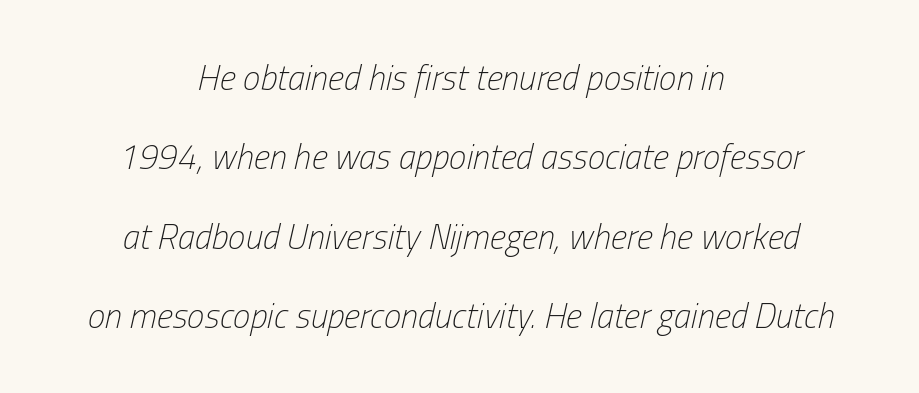
The image shows 35 px light, condensed type, italic (leaning right); set centered, loose line spacing (2.27x), normal letter spacing, not underlined; low stroke contrast and a medium x-height.
